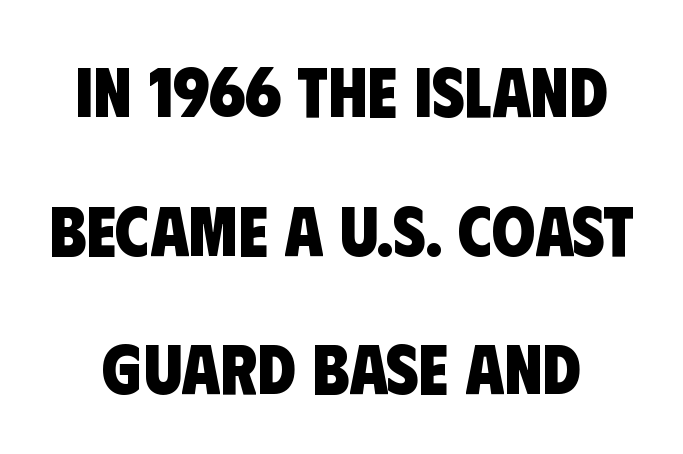
{"serif": "no", "bold": "yes", "weight": "heavy", "width": "condensed", "stroke_contrast": "low", "x_height": "large", "monospaced": "no", "underline": "no", "line_spacing": "loose", "line_spacing_ratio": 1.98, "letter_spacing": "normal", "letter_spacing_em": 0.0, "glyph_px": 70}
